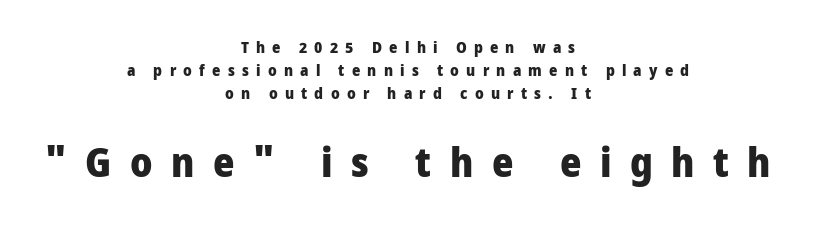
Q: Is the text bold? A: Yes.
Q: Is the text italic (slanted)? A: No, it is upright.
Q: Is the typeface a serif or a sans-serif typeface? A: Sans-serif.
Q: Is the text underlined? A: No.
Q: How is the paragraph aligned? A: Centered.
Q: Is the spacing between letters normal or unusually wide? A: Unusually wide.
Q: Is the spacing between lines tight, normal or loose? A: Normal.
Q: Which block of text is set in a larger size, the first (top) or the second (bottom)? A: The second (bottom) one.
Q: Width (condensed, normal, or wide)? A: Normal.
Q: Stroke contrast? A: Low.
Q: x-height? A: Medium.
Q: Monospaced? A: No.
